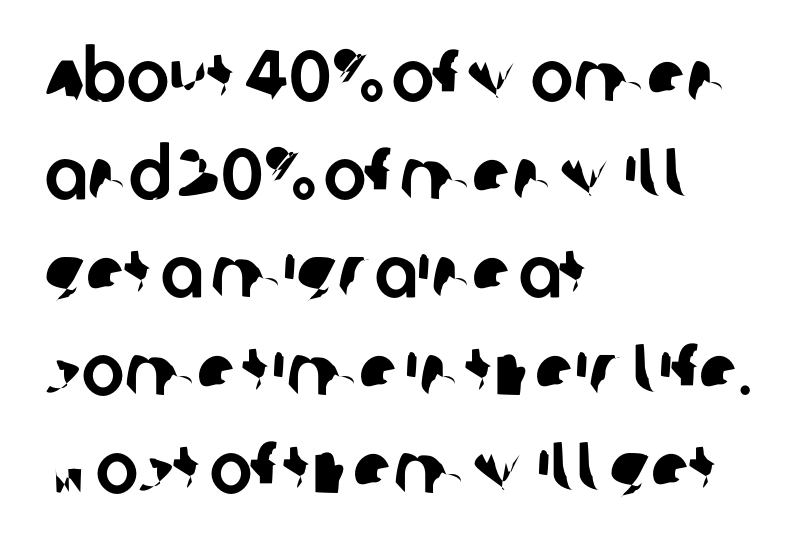
{"serif": "no", "width": "normal", "stroke_contrast": "low", "x_height": "large", "monospaced": "no", "underline": "no", "align": "left", "line_spacing": "normal", "line_spacing_ratio": 1.36, "letter_spacing": "normal", "letter_spacing_em": 0.0, "glyph_px": 72}
